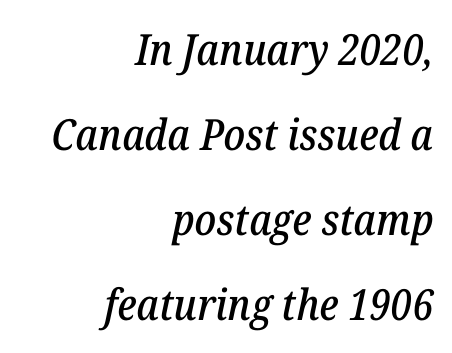
{"serif": "yes", "italic": "yes", "lean": "right", "slant_degrees": 12, "width": "normal", "stroke_contrast": "low", "x_height": "medium", "monospaced": "no", "underline": "no", "align": "right", "line_spacing": "loose", "line_spacing_ratio": 1.98, "letter_spacing": "normal", "letter_spacing_em": 0.0, "glyph_px": 43}
